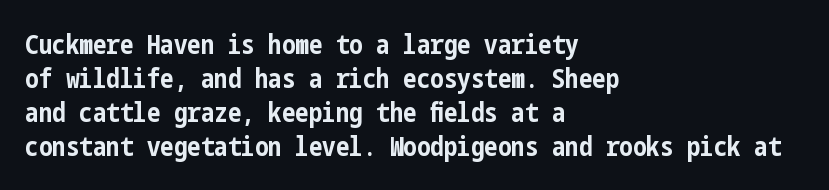
Does the weight exceed regular? Yes, all the way to bold. Short note: letters normally spaced. The space beneath each line is pristine and unruled. The typesetter chose a ragged-right arrangement here. Posture: vertical. The passage shown stacks its lines at a standard gap.
